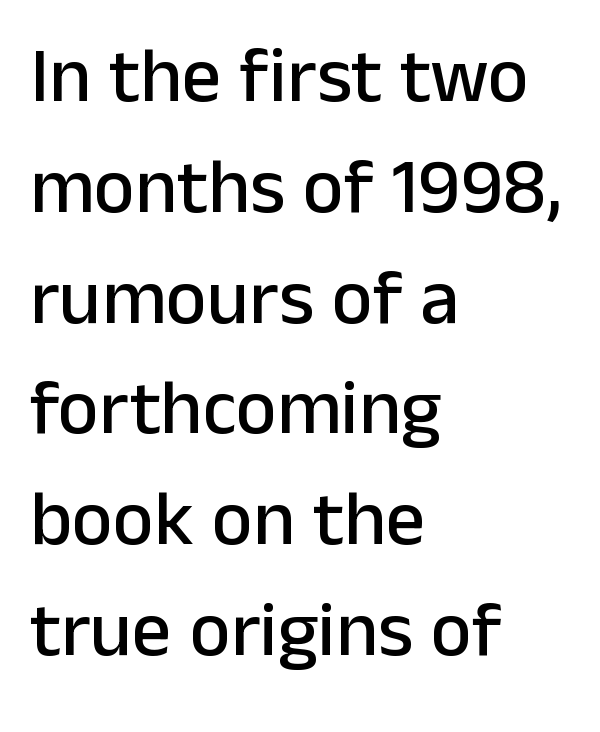
Glance below the letters and you will spot only blank space. Glyph-to-glyph distance matches everyday printed text. Typographically, this falls in the sans-serif category. This sample is left-justified, so line endings fall wherever the words run out. In terms of posture, this sample is upright. These lines are rendered in a variable-pitch font.
